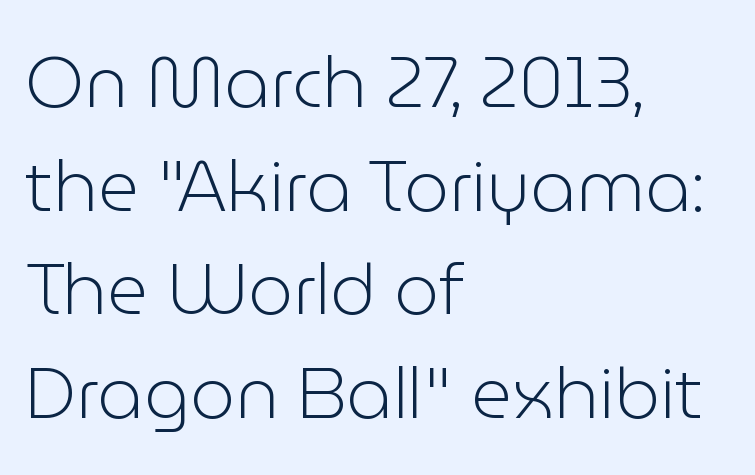
{"serif": "no", "italic": "no", "bold": "no", "weight": "light", "width": "normal", "stroke_contrast": "low", "x_height": "medium", "monospaced": "no", "underline": "no", "align": "left", "line_spacing": "normal", "line_spacing_ratio": 1.46, "letter_spacing": "normal", "letter_spacing_em": 0.0, "glyph_px": 71}
